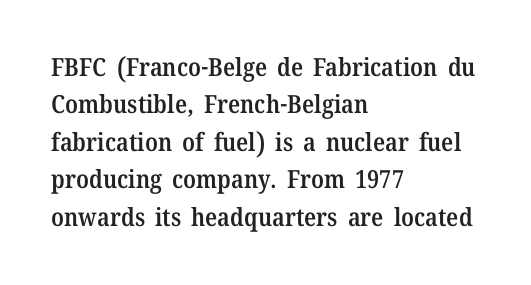
{"italic": "no", "bold": "semi", "underline": "no", "align": "left", "line_spacing": "normal", "line_spacing_ratio": 1.5, "letter_spacing": "normal", "letter_spacing_em": 0.0, "glyph_px": 25}
